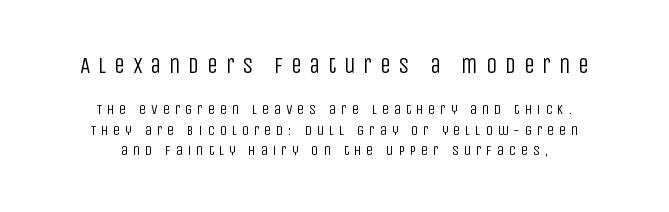
{"italic": "no", "bold": "no", "underline": "no", "align": "center", "line_spacing": "normal", "line_spacing_ratio": 1.45, "letter_spacing": "wide", "letter_spacing_em": 0.35, "larger_block": "first", "size_ratio": 1.57, "glyph_px": 22}
